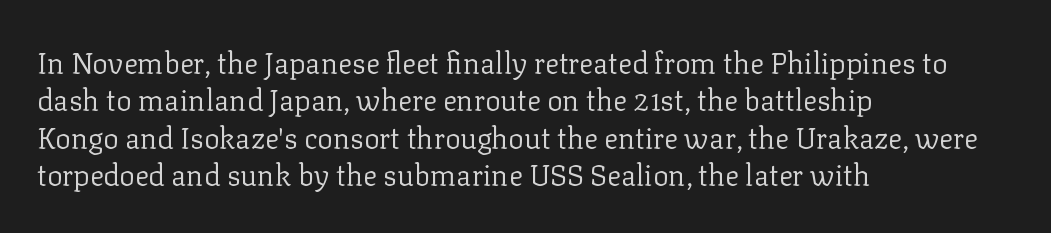
{"serif": "yes", "italic": "no", "bold": "no", "weight": "regular", "width": "normal", "stroke_contrast": "low", "x_height": "medium", "monospaced": "no", "underline": "no", "align": "left", "line_spacing": "normal", "line_spacing_ratio": 1.29, "letter_spacing": "normal", "letter_spacing_em": 0.0, "glyph_px": 29}
